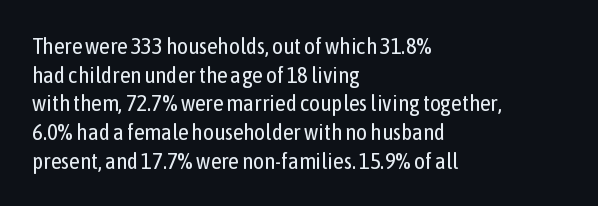
Q: Is the text bold? A: No.
Q: Is the text italic (slanted)? A: No, it is upright.
Q: Is the text underlined? A: No.
Q: How is the paragraph aligned? A: Left-aligned.
Q: Is the spacing between letters normal or unusually wide? A: Normal.
Q: Is the spacing between lines tight, normal or loose? A: Normal.
